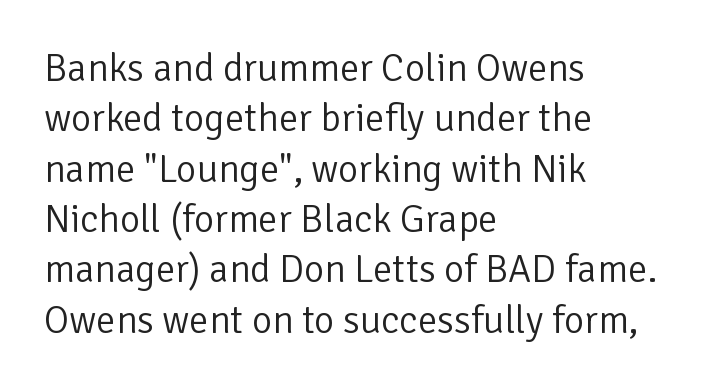
Q: Is the text bold? A: No.
Q: Is the text italic (slanted)? A: No, it is upright.
Q: Is the typeface a serif or a sans-serif typeface? A: Sans-serif.
Q: Is the text underlined? A: No.
Q: How is the paragraph aligned? A: Left-aligned.
Q: Is the spacing between letters normal or unusually wide? A: Normal.
Q: Is the spacing between lines tight, normal or loose? A: Normal.
Q: Width (condensed, normal, or wide)? A: Normal.
Q: Stroke contrast? A: Low.
Q: x-height? A: Medium.
Q: Monospaced? A: No.
